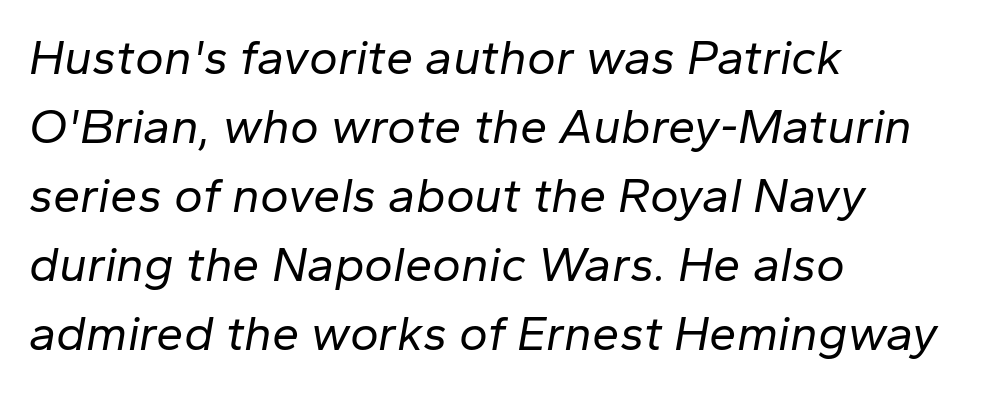
{"italic": "yes", "lean": "right", "slant_degrees": 10, "bold": "no", "weight": "regular", "width": "normal", "stroke_contrast": "low", "x_height": "medium", "monospaced": "no", "underline": "no", "align": "left", "line_spacing": "normal", "line_spacing_ratio": 1.41, "letter_spacing": "normal", "letter_spacing_em": 0.0, "glyph_px": 49}
